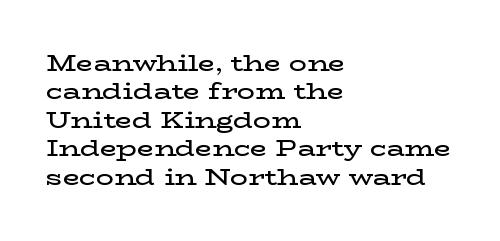
Tall strokes in this sample are plumb rather than angled. Caption: multi-line text, flush left, ragged right. Underline: absent. No extra tracking has been applied to these lines. The passage shown stacks its lines at a standard gap.
